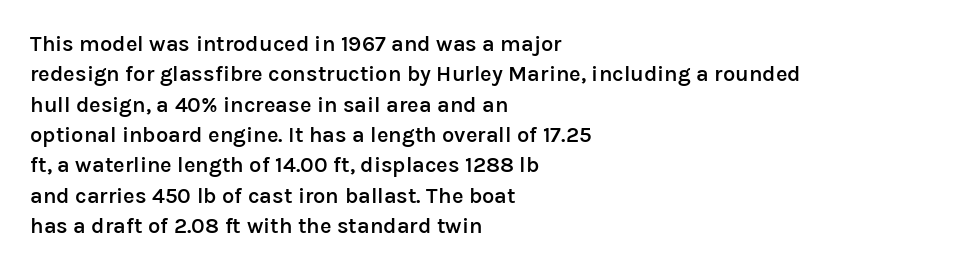
Q: Is the text bold? A: Semi-bold.
Q: Is the text italic (slanted)? A: No, it is upright.
Q: Is the text underlined? A: No.
Q: How is the paragraph aligned? A: Left-aligned.
Q: Is the spacing between letters normal or unusually wide? A: Normal.
Q: Is the spacing between lines tight, normal or loose? A: Normal.
